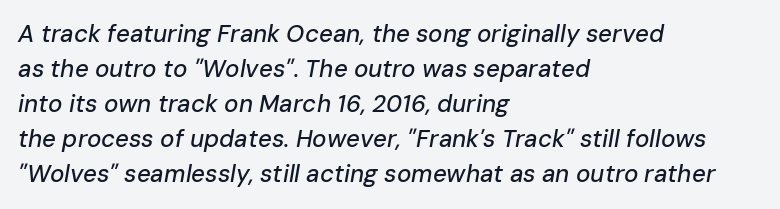
Q: Is the text italic (slanted)? A: Yes, it leans right by about 10 degrees.
Q: Is the text underlined? A: No.
Q: How is the paragraph aligned? A: Left-aligned.
Q: Is the spacing between letters normal or unusually wide? A: Normal.
Q: Is the spacing between lines tight, normal or loose? A: Normal.
